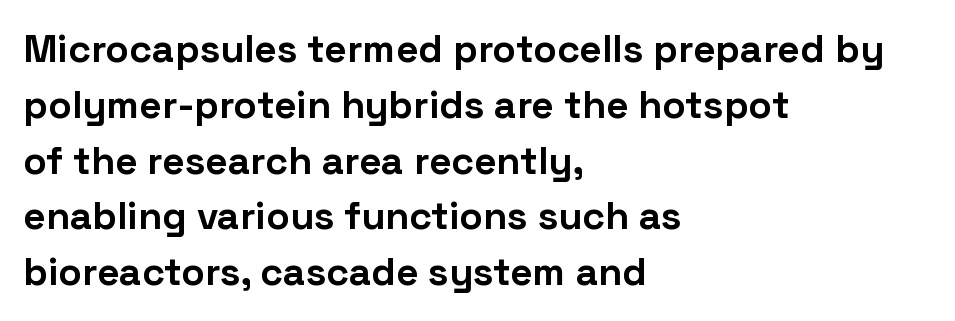
{"serif": "no", "italic": "no", "bold": "yes", "weight": "bold", "width": "normal", "stroke_contrast": "low", "x_height": "medium", "monospaced": "no", "underline": "no", "align": "left", "line_spacing": "normal", "line_spacing_ratio": 1.43, "letter_spacing": "normal", "letter_spacing_em": 0.0, "glyph_px": 39}
